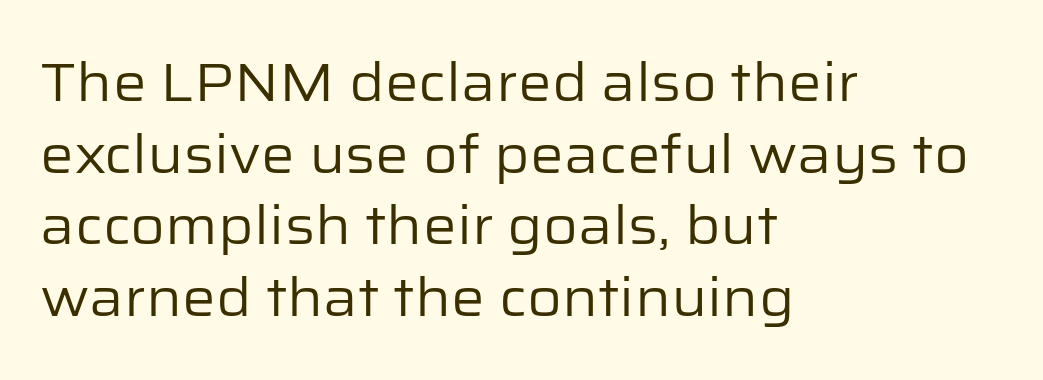
The image shows 53 px regular-weight sans-serif type, upright; set left-aligned, normal line spacing (1.35x), normal letter spacing, not underlined; low stroke contrast and a medium x-height.
